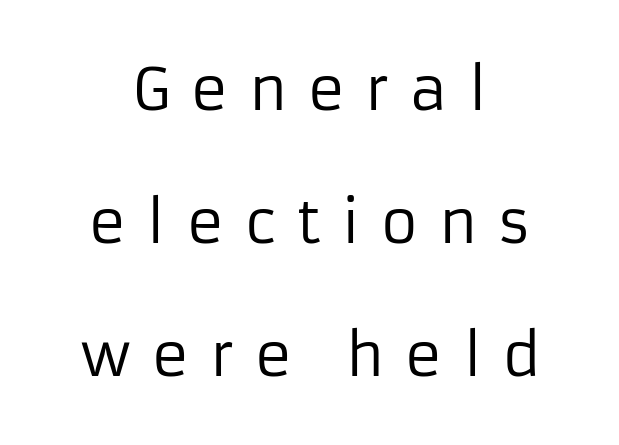
{"serif": "no", "italic": "no", "bold": "no", "weight": "regular", "width": "normal", "stroke_contrast": "low", "x_height": "medium", "monospaced": "no", "underline": "no", "align": "center", "line_spacing": "loose", "line_spacing_ratio": 2.29, "letter_spacing": "wide", "letter_spacing_em": 0.34, "glyph_px": 58}
